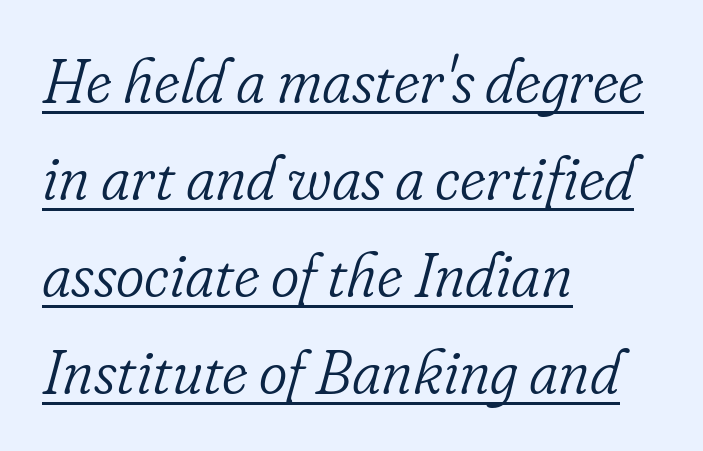
Q: Is the text bold? A: No.
Q: Is the text italic (slanted)? A: Yes, it leans right by about 16 degrees.
Q: Is the typeface a serif or a sans-serif typeface? A: Serif.
Q: Is the text underlined? A: Yes.
Q: How is the paragraph aligned? A: Left-aligned.
Q: Is the spacing between letters normal or unusually wide? A: Normal.
Q: Is the spacing between lines tight, normal or loose? A: Normal.
Q: Width (condensed, normal, or wide)? A: Normal.
Q: Stroke contrast? A: Low.
Q: x-height? A: Small.
Q: Monospaced? A: No.
